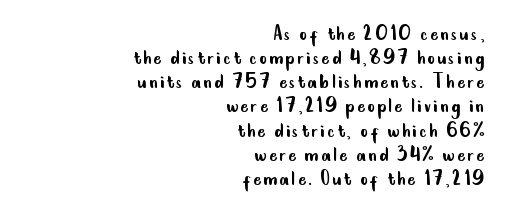
Weight class: somewhere from thin through regular. Descenders are the only things crossing below the line. Visually the block forms a straight wall on the right and a jagged coastline on the left. Quick note: interline space is minimal. Notice how the stems are strictly vertical — no italics here.
